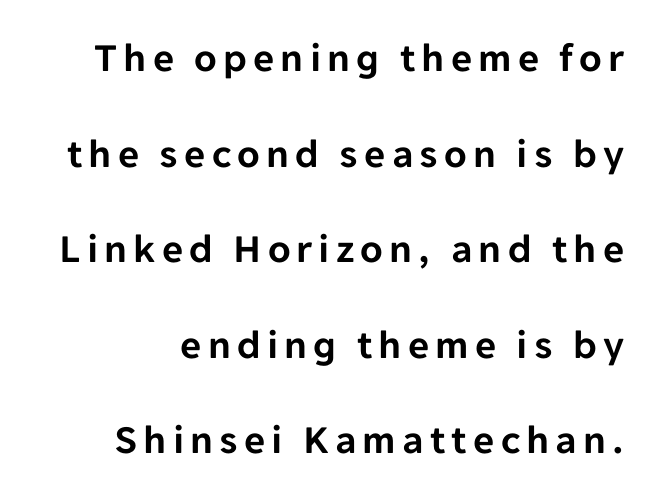
The space beneath each line is pristine and unruled. The characters display no serif detailing; their extremities are plain. Each letter keeps its own natural width here, so spacing adapts to shape. Leading: increased. The lettering holds an erect, upright posture throughout.
